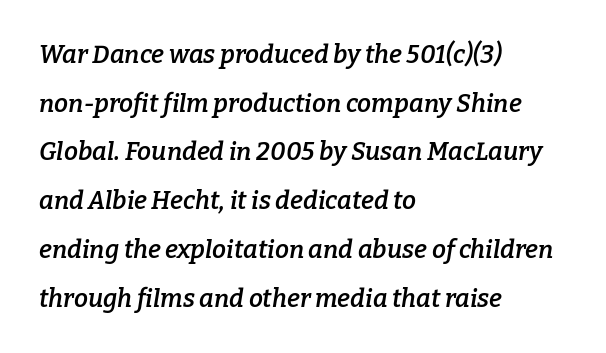
{"italic": "yes", "lean": "right", "slant_degrees": 9, "bold": "semi", "underline": "no", "align": "left", "line_spacing": "loose", "line_spacing_ratio": 1.95, "letter_spacing": "normal", "letter_spacing_em": 0.0, "glyph_px": 25}
